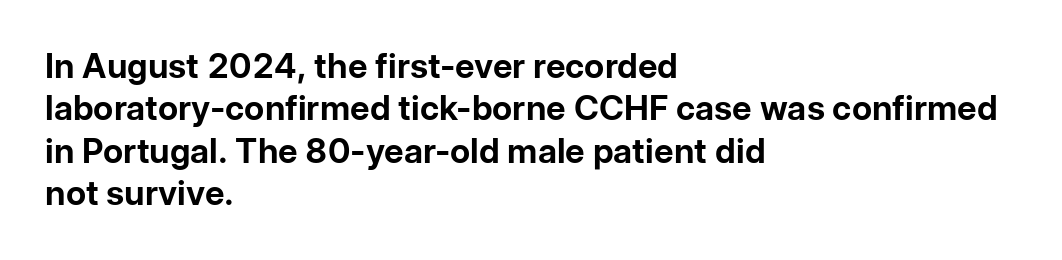
The image shows 34 px bold sans-serif type, upright; set left-aligned, normal line spacing (1.25x), normal letter spacing, not underlined; low stroke contrast and a medium x-height.
